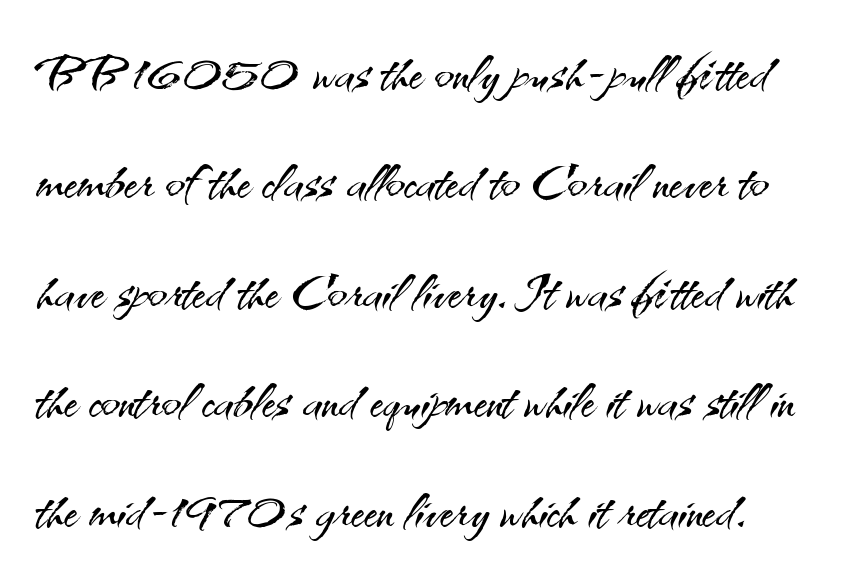
The image shows 72 px light sans-serif type; set left-aligned, normal line spacing (1.52x), normal letter spacing, not underlined; medium stroke contrast and a small x-height.
